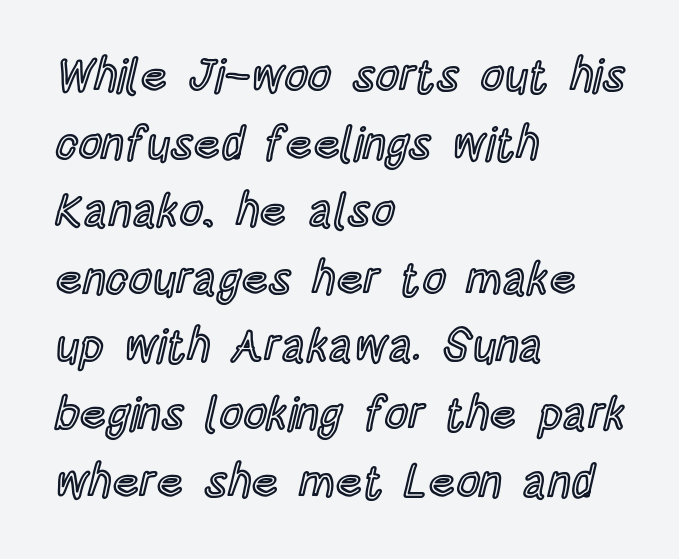
The setting favours the left margin, as ordinary paragraphs usually do. Standard letterfit; no display-style spreading of the glyphs. If you measured baseline to baseline, you'd find a middling distance.
